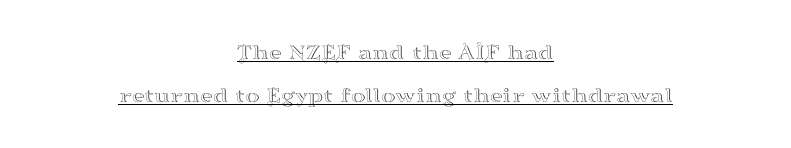
Q: Is the text italic (slanted)? A: No, it is upright.
Q: Is the text underlined? A: Yes.
Q: How is the paragraph aligned? A: Centered.
Q: Is the spacing between letters normal or unusually wide? A: Normal.
Q: Is the spacing between lines tight, normal or loose? A: Loose.
